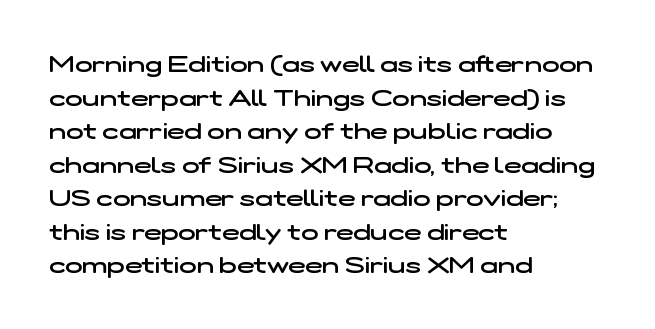
The line texture is even and compact thanks to regular tracking. Rule under the text: the space is simply empty. Compared with typical paragraphs, the rows here are spaced about the same. Bold? Not quite — semibold, heavier than regular but stopping short. Line beginnings align vertically; line endings do not.
